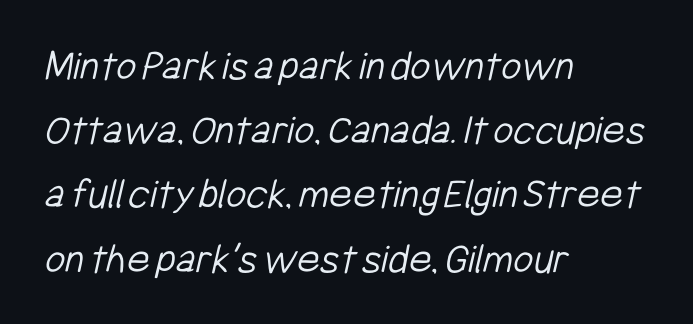
The image shows 44 px light, condensed sans-serif type; set left-aligned, normal line spacing (1.46x), normal letter spacing, not underlined; low stroke contrast and a medium x-height.
